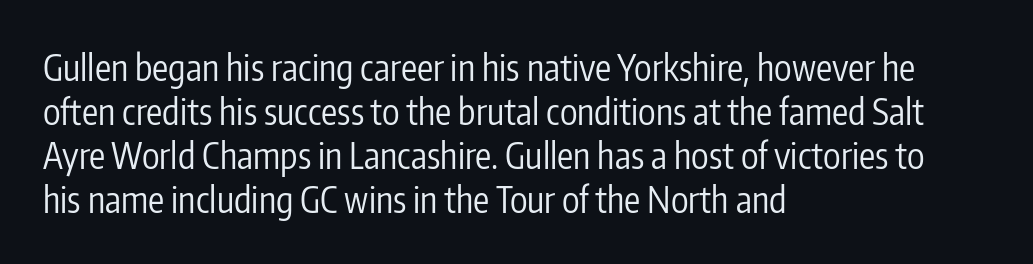
The image shows 36 px regular-weight, condensed sans-serif type, upright; set left-aligned, line spacing 1.22x, normal letter spacing, not underlined; low stroke contrast and a medium x-height.
